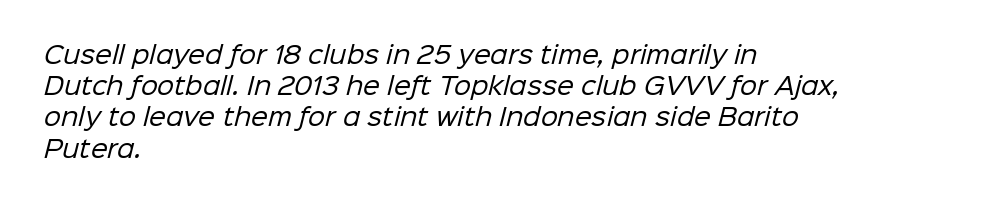
The image shows 24 px text type; set left-aligned, normal line spacing (1.3x), normal letter spacing, not underlined.
